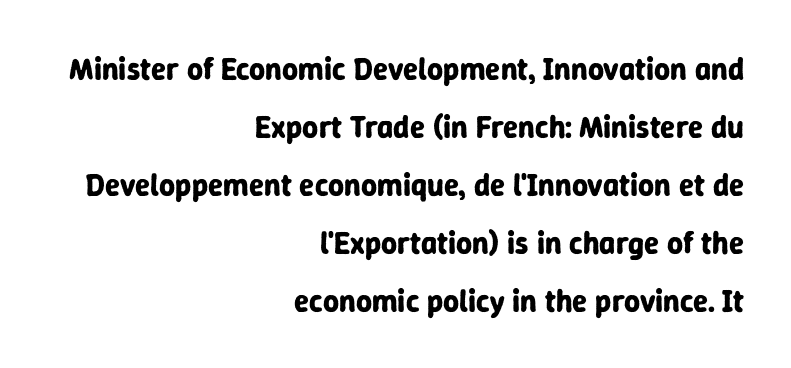
The letters stand straight up with perfectly vertical stems. Teacher's note: observe the even right margin — that is flush-right alignment. Think of a printed novel: that variable character pitch is what you see here. Nobody touched the tracking dial on this one. Lines of text with bare space underneath.
